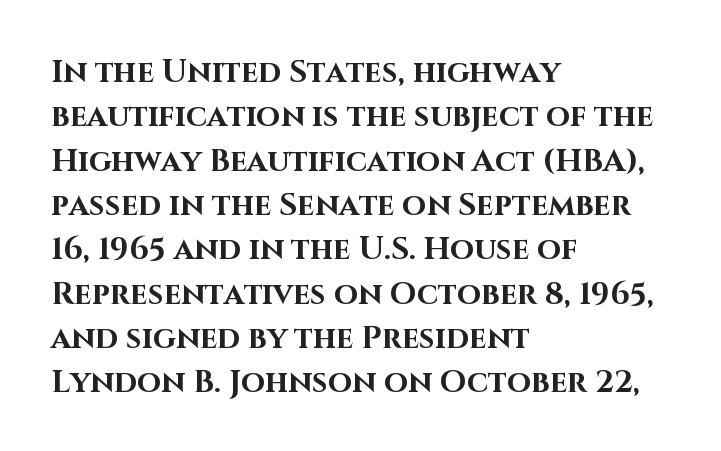
{"serif": "no", "italic": "no", "bold": "yes", "weight": "bold", "width": "normal", "stroke_contrast": "high", "x_height": "large", "monospaced": "no", "underline": "no", "align": "left", "line_spacing": "normal", "line_spacing_ratio": 1.43, "letter_spacing": "normal", "letter_spacing_em": 0.0, "glyph_px": 31}
